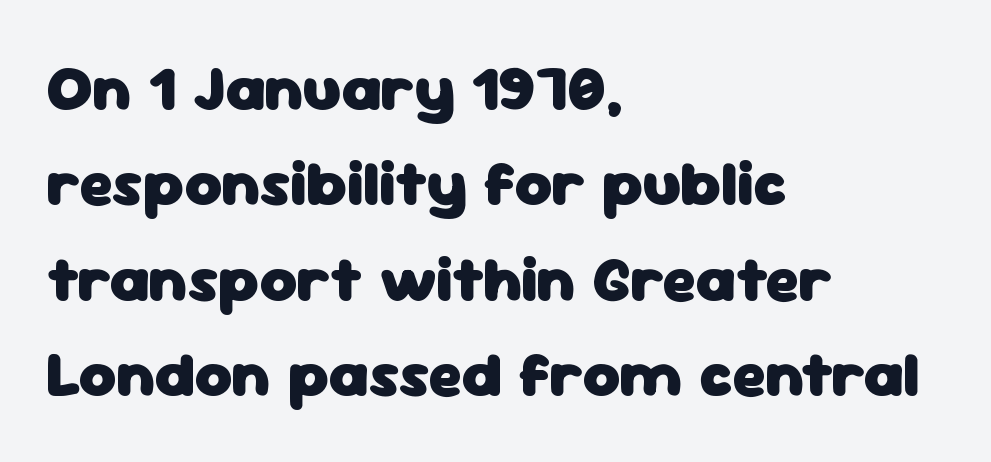
The image shows 64 px heavy sans-serif type, upright; set left-aligned, normal line spacing (1.49x), normal letter spacing, not underlined; low stroke contrast and a medium x-height.
